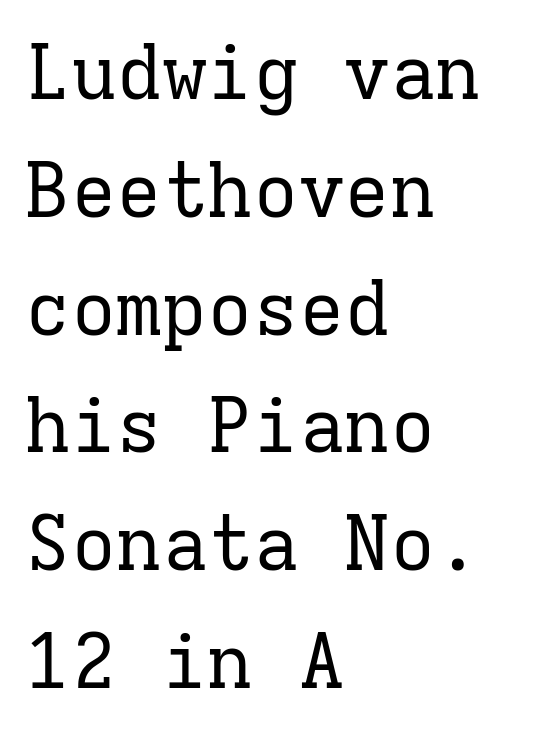
{"serif": "yes", "italic": "no", "bold": "no", "weight": "regular", "width": "normal", "stroke_contrast": "low", "x_height": "medium", "monospaced": "yes", "underline": "no", "align": "left", "line_spacing": "normal", "line_spacing_ratio": 1.55, "letter_spacing": "normal", "letter_spacing_em": 0.0, "glyph_px": 76}
